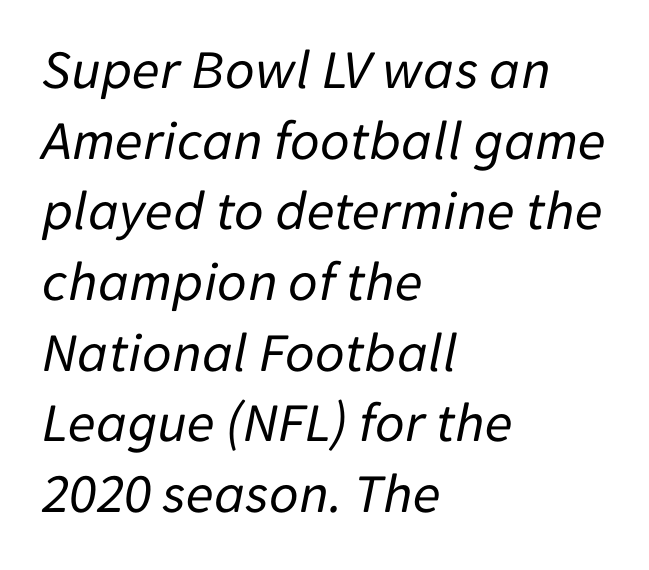
{"italic": "yes", "lean": "right", "slant_degrees": 11, "bold": "no", "weight": "regular", "width": "normal", "stroke_contrast": "low", "x_height": "medium", "monospaced": "no", "underline": "no", "align": "left", "line_spacing_ratio": 1.24, "letter_spacing": "normal", "letter_spacing_em": 0.0, "glyph_px": 57}
